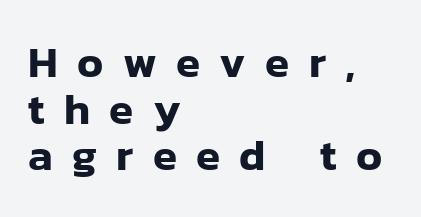
These lines stack with their left ends in a neat column. The passage shown is typed in a proportional face where columns would drift. Letters rest on an invisible, unmarked baseline. Tracking value appears strongly positive — letters spread wide.
